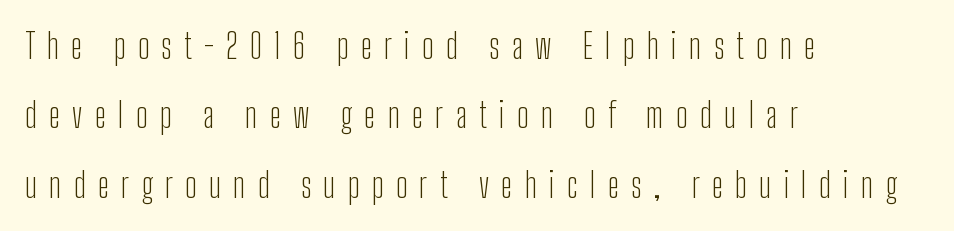
{"serif": "no", "italic": "no", "bold": "no", "weight": "light", "width": "condensed", "stroke_contrast": "low", "x_height": "medium", "monospaced": "no", "underline": "no", "align": "left", "line_spacing": "loose", "line_spacing_ratio": 2.04, "letter_spacing": "wide", "letter_spacing_em": 0.36, "glyph_px": 34}
